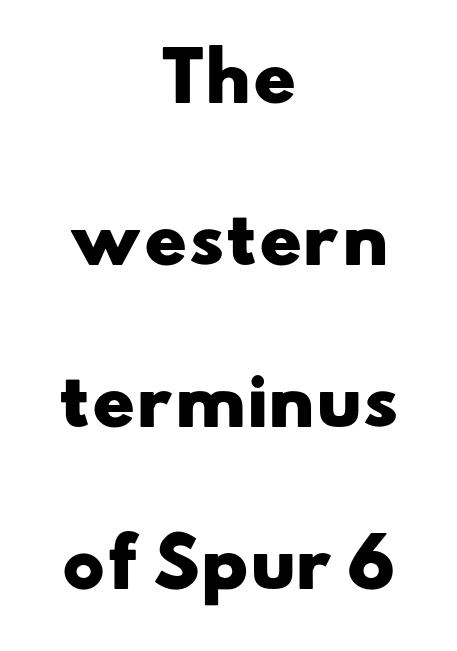
Q: Is the text bold? A: Yes.
Q: Is the typeface a serif or a sans-serif typeface? A: Sans-serif.
Q: Is the text underlined? A: No.
Q: How is the paragraph aligned? A: Centered.
Q: Is the spacing between letters normal or unusually wide? A: Normal.
Q: Is the spacing between lines tight, normal or loose? A: Loose.
Q: Width (condensed, normal, or wide)? A: Wide.
Q: Stroke contrast? A: Low.
Q: x-height? A: Small.
Q: Monospaced? A: No.
